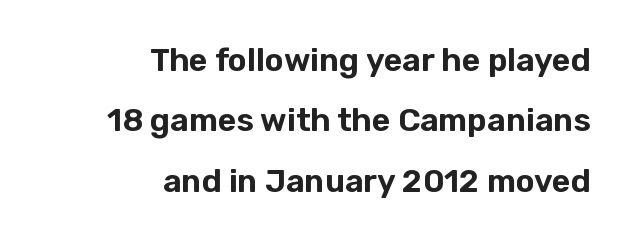
{"serif": "no", "italic": "no", "width": "normal", "stroke_contrast": "low", "x_height": "medium", "monospaced": "no", "underline": "no", "align": "right", "line_spacing_ratio": 1.89, "letter_spacing": "normal", "letter_spacing_em": 0.0, "glyph_px": 32}
